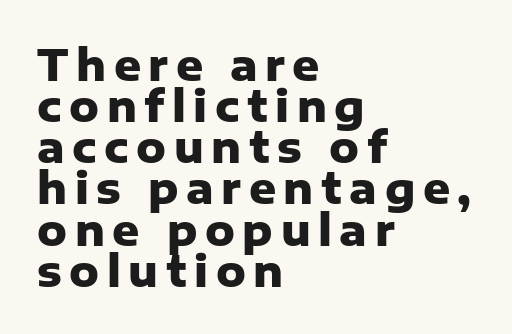
Looks like regular typesetting: each glyph gets only the width it needs. The font family rendered here belongs to the sans-serif group. Typesetter's note: full bold, strokes at maximum text heaviness. Does the leading feel generous? Not at all — it's pinched. Posture: vertical. Horizontal alignment here is leftward, the default for most running prose.
